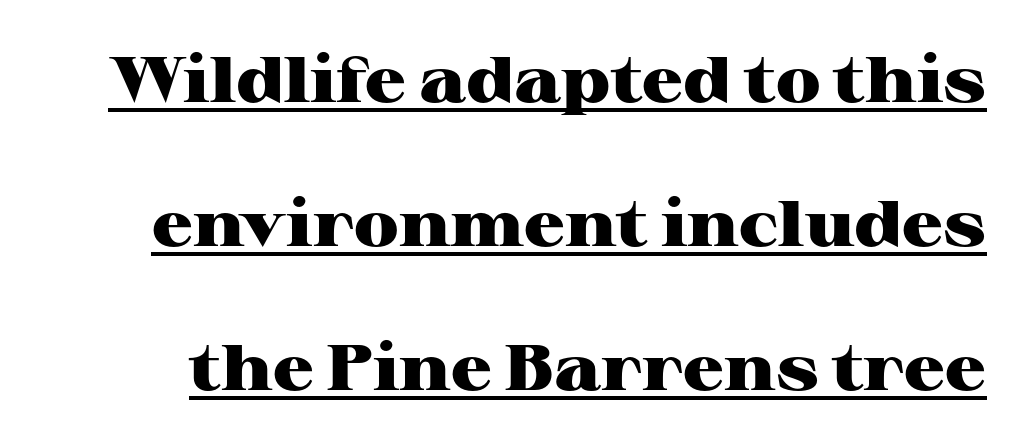
Q: Is the text bold? A: Yes.
Q: Is the text italic (slanted)? A: No, it is upright.
Q: Is the typeface a serif or a sans-serif typeface? A: Serif.
Q: Is the text underlined? A: Yes.
Q: Is the spacing between letters normal or unusually wide? A: Normal.
Q: Is the spacing between lines tight, normal or loose? A: Loose.
Q: Width (condensed, normal, or wide)? A: Wide.
Q: Stroke contrast? A: High.
Q: x-height? A: Medium.
Q: Monospaced? A: No.
